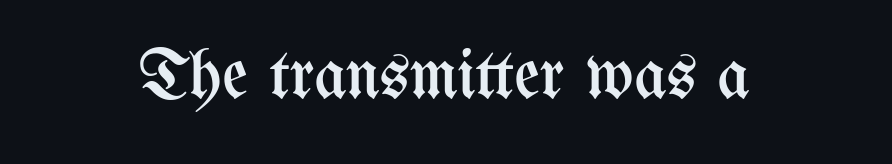
The image shows 71 px regular-weight, condensed type, upright; set normal letter spacing, not underlined; medium stroke contrast and a medium x-height.
